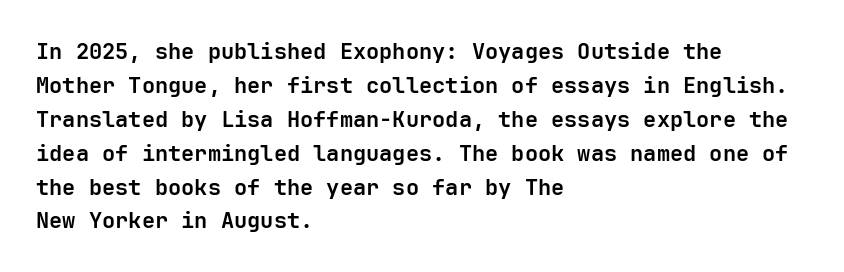
The lettering holds an erect, upright posture throughout. No word sits above an underline. Thick stems and heavy bowls — unmistakably bold. How are the letters spaced? Ordinarily, with no added tracking. Line beginnings align vertically; line endings do not.
